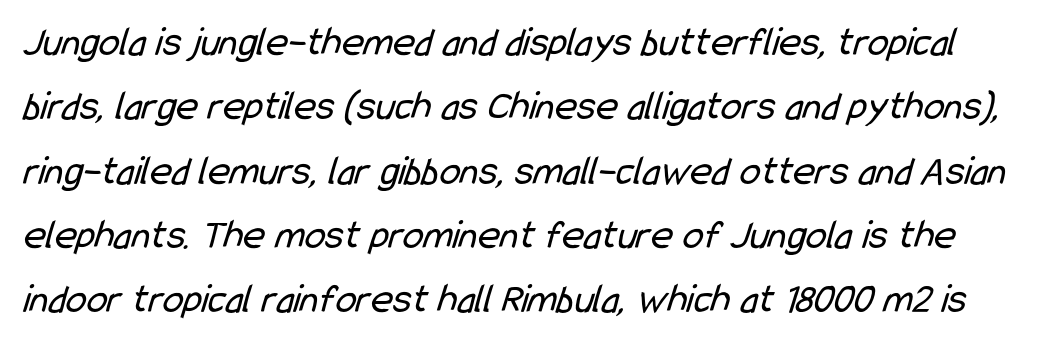
The image shows 42 px regular-weight, condensed sans-serif type; set normal line spacing (1.53x), normal letter spacing, not underlined; low stroke contrast and a medium x-height.
